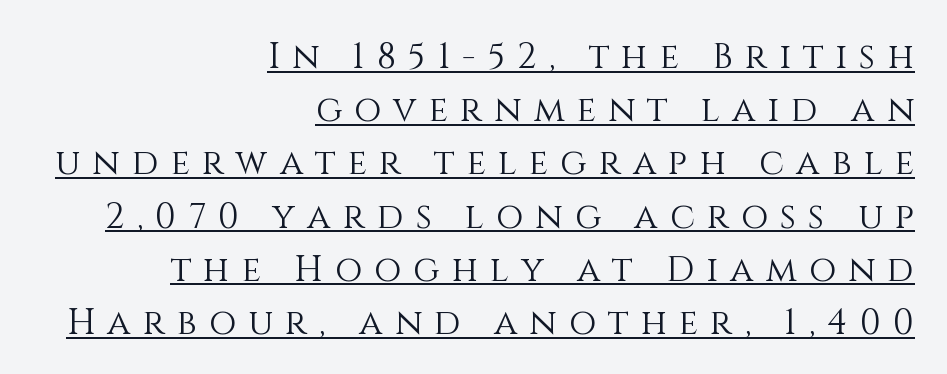
{"italic": "no", "bold": "no", "weight": "light", "width": "normal", "stroke_contrast": "medium", "x_height": "large", "monospaced": "no", "underline": "yes", "align": "right", "line_spacing": "normal", "line_spacing_ratio": 1.52, "letter_spacing": "wide", "letter_spacing_em": 0.35, "glyph_px": 35}
